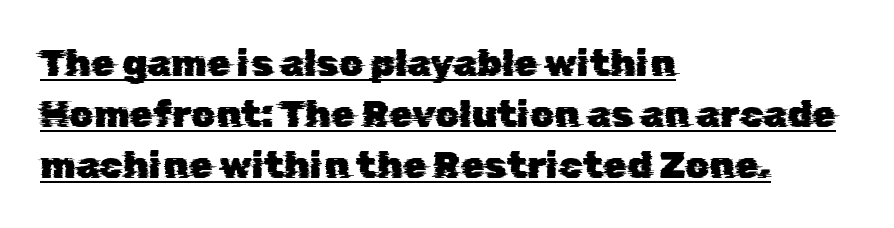
Q: Is the typeface a serif or a sans-serif typeface? A: Sans-serif.
Q: Is the text underlined? A: Yes.
Q: How is the paragraph aligned? A: Left-aligned.
Q: Is the spacing between letters normal or unusually wide? A: Normal.
Q: Is the spacing between lines tight, normal or loose? A: Normal.
Q: Width (condensed, normal, or wide)? A: Normal.
Q: Stroke contrast? A: Low.
Q: x-height? A: Medium.
Q: Monospaced? A: No.
